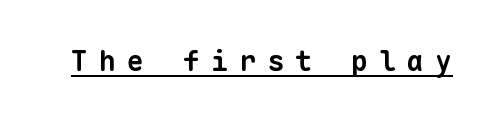
The image shows 28 px bold sans-serif type, monospaced; set unusually wide letter spacing (+0.4 em), underlined; low stroke contrast and a medium x-height.
